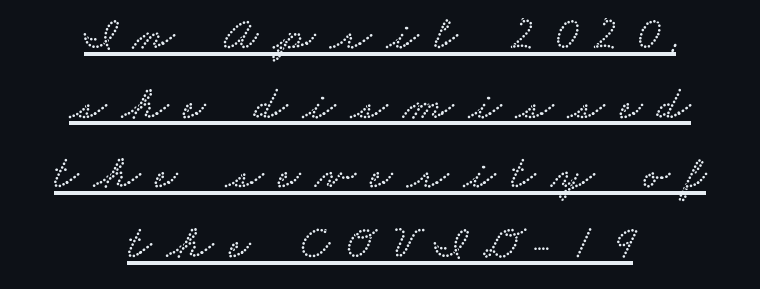
The image shows 47 px wide serif type; set centered, normal line spacing (1.48x), unusually wide letter spacing (+0.33 em), underlined; low stroke contrast and a small x-height.
